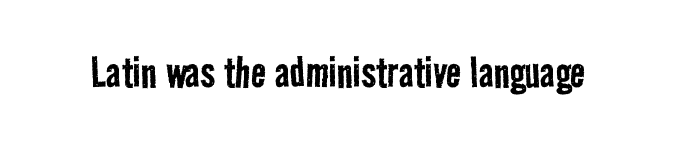
{"serif": "no", "bold": "no", "weight": "regular", "width": "condensed", "stroke_contrast": "low", "x_height": "medium", "monospaced": "no", "underline": "no", "letter_spacing": "normal", "letter_spacing_em": 0.0, "glyph_px": 51}
